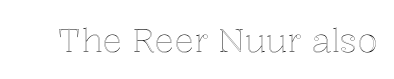
{"italic": "no", "width": "normal", "x_height": "medium", "monospaced": "no", "underline": "no", "letter_spacing": "normal", "letter_spacing_em": 0.0, "glyph_px": 33}
